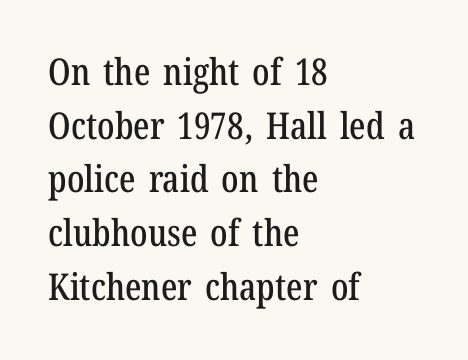
The rows are spaced the way most documents space them. Notice how the stems are strictly vertical — no italics here. Regarding serifs, this sample has them. Think of a printed novel: that variable character pitch is what you see here. The text block is weighted toward the left margin, trailing off unevenly rightward.
